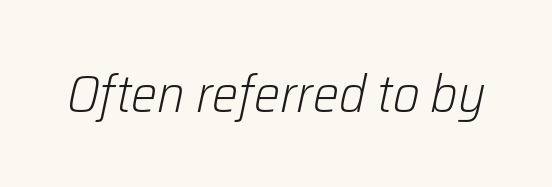
Compared with a typical body face, this is equally light or lighter still. Nothing unusual about the tracking: characters are spaced as the font intends. Varying glyph widths throughout — classic text-font behaviour. The axis of the letterforms is tilted away from vertical.
